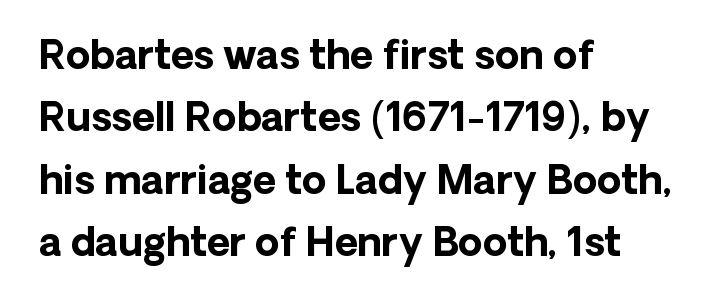
Q: Is the text bold? A: Yes.
Q: Is the text italic (slanted)? A: No, it is upright.
Q: Is the typeface a serif or a sans-serif typeface? A: Sans-serif.
Q: Is the text underlined? A: No.
Q: How is the paragraph aligned? A: Left-aligned.
Q: Is the spacing between letters normal or unusually wide? A: Normal.
Q: Is the spacing between lines tight, normal or loose? A: Normal.
Q: Width (condensed, normal, or wide)? A: Normal.
Q: Stroke contrast? A: Low.
Q: x-height? A: Medium.
Q: Monospaced? A: No.
